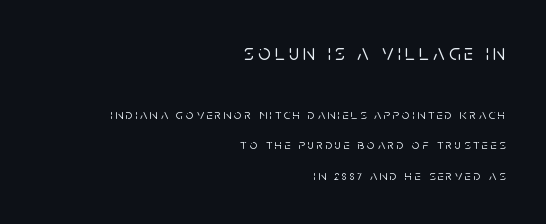
Every stem runs plumb, perpendicular to the baseline. Rows of type keep a wide berth in the vertical direction. The more generous point size was reserved for the upper chunk. Horizontal alignment here is rightward, an uncommon choice for prose.
